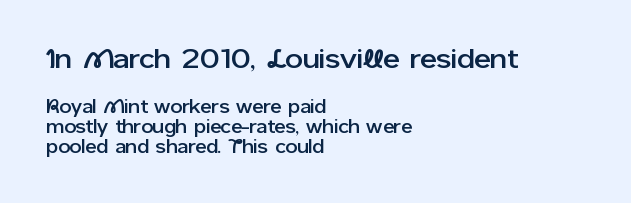
{"serif": "no", "italic": "no", "width": "normal", "stroke_contrast": "low", "x_height": "medium", "monospaced": "no", "underline": "no", "align": "left", "line_spacing": "tight", "line_spacing_ratio": 1.05, "letter_spacing": "normal", "letter_spacing_em": 0.0, "larger_block": "first", "size_ratio": 1.47, "glyph_px": 28}
